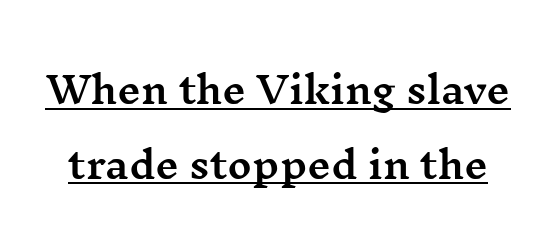
The image shows 37 px wide serif type, upright; set loose line spacing (2.02x), normal letter spacing, underlined; medium stroke contrast and a medium x-height.
